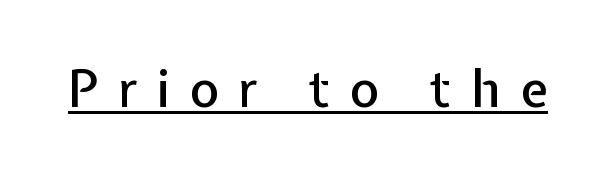
The image shows 51 px sans-serif type, upright; set unusually wide letter spacing (+0.37 em), underlined; low stroke contrast and a medium x-height.
